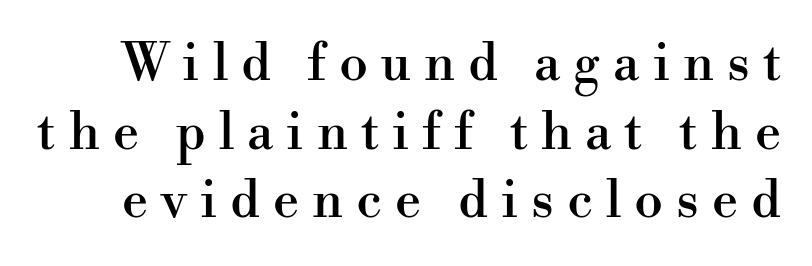
Q: Is the text italic (slanted)? A: No, it is upright.
Q: Is the typeface a serif or a sans-serif typeface? A: Serif.
Q: Is the text underlined? A: No.
Q: Is the spacing between letters normal or unusually wide? A: Unusually wide.
Q: Is the spacing between lines tight, normal or loose? A: Normal.
Q: Width (condensed, normal, or wide)? A: Normal.
Q: Stroke contrast? A: High.
Q: x-height? A: Small.
Q: Monospaced? A: No.
